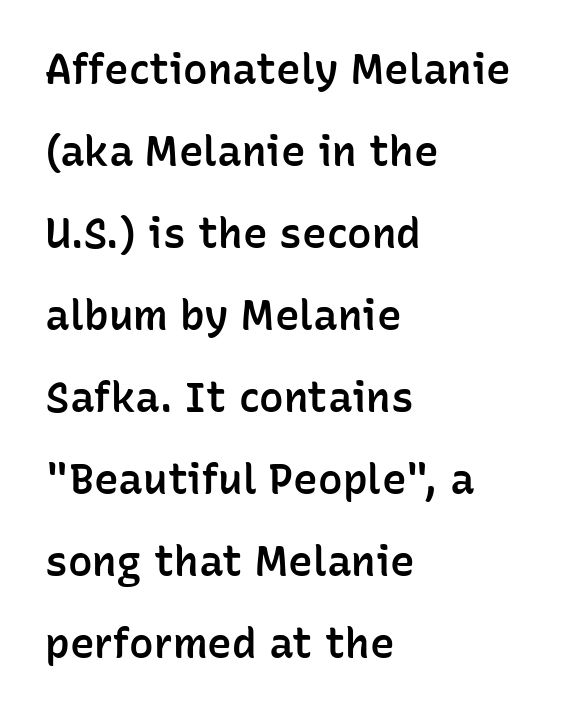
The image shows 41 px semibold sans-serif type, upright; set left-aligned, loose line spacing (2.0x), normal letter spacing, not underlined; low stroke contrast and a medium x-height.
